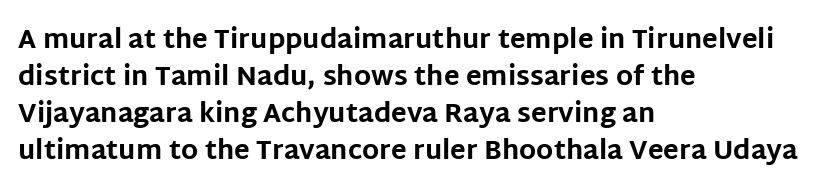
Q: Is the text bold? A: Yes.
Q: Is the text italic (slanted)? A: No, it is upright.
Q: Is the text underlined? A: No.
Q: How is the paragraph aligned? A: Left-aligned.
Q: Is the spacing between letters normal or unusually wide? A: Normal.
Q: Is the spacing between lines tight, normal or loose? A: Normal.
